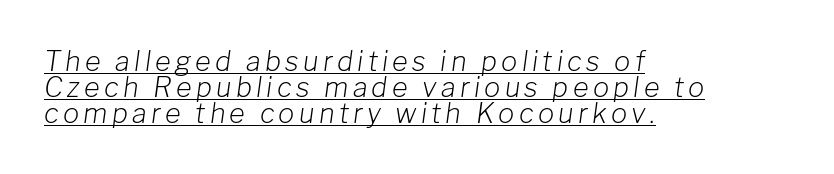
Q: Is the text bold? A: No.
Q: Is the text italic (slanted)? A: Yes, it leans right by about 8 degrees.
Q: Is the text underlined? A: Yes.
Q: How is the paragraph aligned? A: Left-aligned.
Q: Is the spacing between lines tight, normal or loose? A: Tight.
